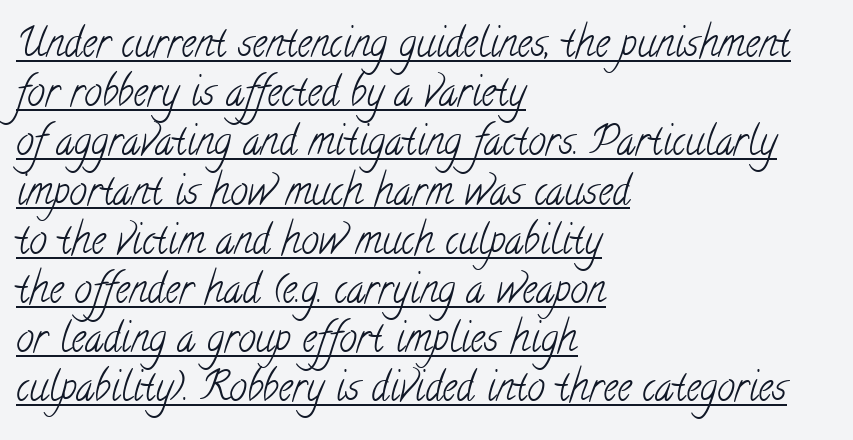
The image shows 40 px light, condensed serif type; set left-aligned, line spacing 1.23x, normal letter spacing, underlined; low stroke contrast and a small x-height.
